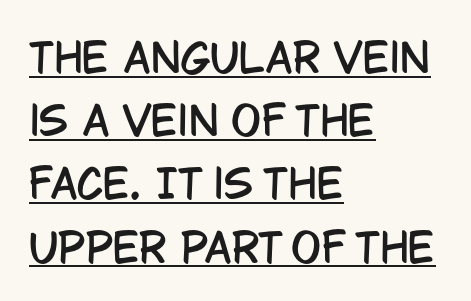
Normally led — the rows are evenly, conventionally spaced. The rendering uses the underline text-decoration. The lettering holds an erect, upright posture throughout. Check where the strokes stop: nothing finishes them off — pure sans. These lines stack with their left ends in a neat column. Standard letterfit; no display-style spreading of the glyphs.
